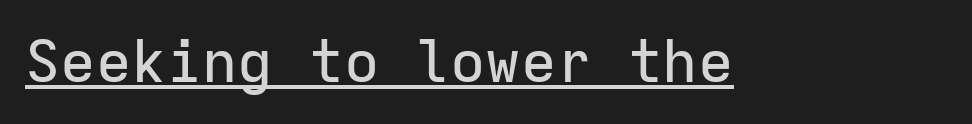
Q: Is the text italic (slanted)? A: No, it is upright.
Q: Is the typeface a serif or a sans-serif typeface? A: Sans-serif.
Q: Is the text underlined? A: Yes.
Q: Is the spacing between letters normal or unusually wide? A: Normal.
Q: Width (condensed, normal, or wide)? A: Normal.
Q: Stroke contrast? A: Low.
Q: x-height? A: Medium.
Q: Monospaced? A: Yes.
